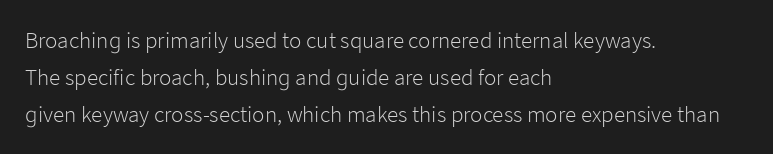
Q: Is the text bold? A: No.
Q: Is the text italic (slanted)? A: No, it is upright.
Q: Is the text underlined? A: No.
Q: How is the paragraph aligned? A: Left-aligned.
Q: Is the spacing between letters normal or unusually wide? A: Normal.
Q: Is the spacing between lines tight, normal or loose? A: Normal.
